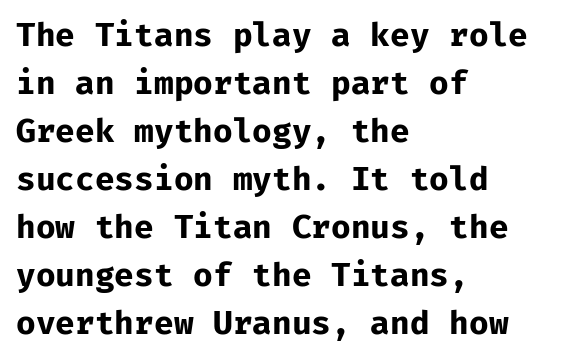
{"serif": "no", "italic": "no", "bold": "yes", "weight": "bold", "width": "normal", "stroke_contrast": "low", "x_height": "medium", "underline": "no", "align": "left", "line_spacing": "normal", "line_spacing_ratio": 1.5, "letter_spacing": "normal", "letter_spacing_em": 0.0, "glyph_px": 32}
